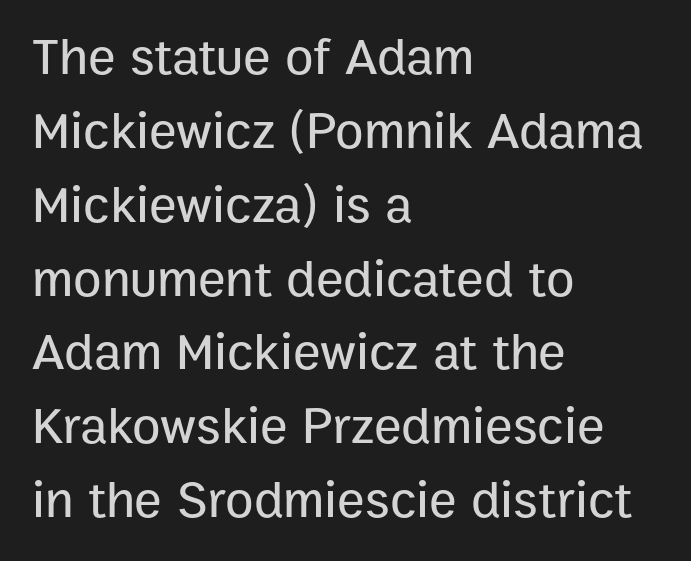
The image shows 52 px sans-serif type, upright; set left-aligned, normal line spacing (1.42x), normal letter spacing, not underlined; low stroke contrast and a medium x-height.
